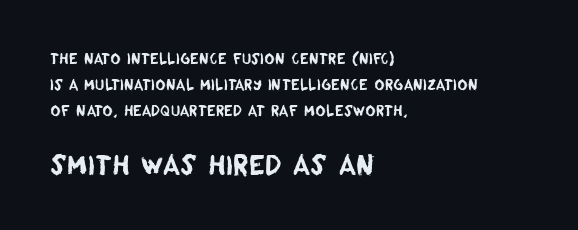
{"underline": "no", "align": "left", "line_spacing_ratio": 1.86, "letter_spacing": "normal", "letter_spacing_em": 0.0, "larger_block": "second", "size_ratio": 1.86, "glyph_px": 26}
